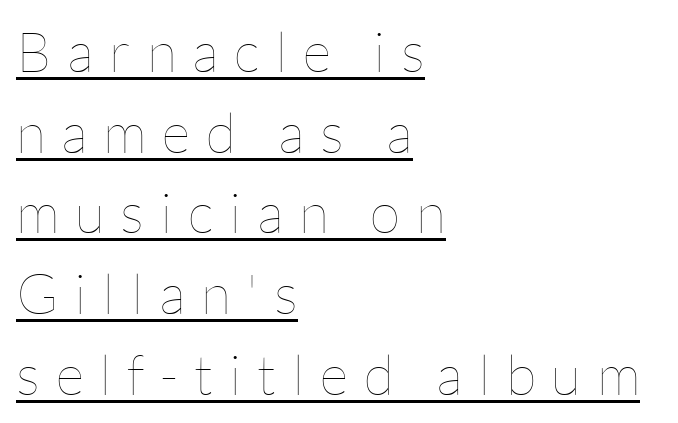
The image shows 56 px thin type, upright; set left-aligned, normal line spacing (1.44x), unusually wide letter spacing (+0.28 em), underlined; low stroke contrast and a medium x-height.
